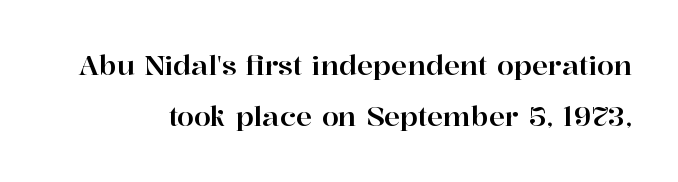
The image shows 27 px text type, upright; set line spacing 1.89x, normal letter spacing, not underlined.
